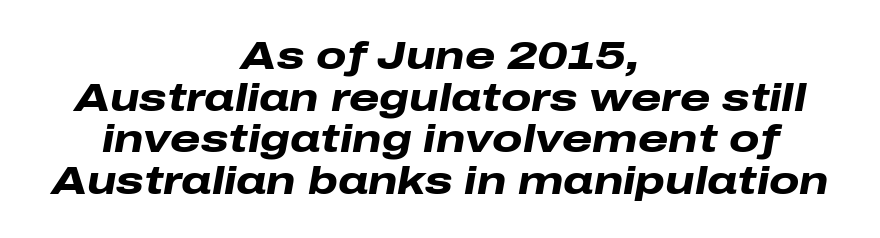
Quick note: underline off. Here the designer chose a conventional face with non-uniform glyph widths. The space between consecutive lines is stingy. Compared with ordinary roman type, these characters are visibly tilted. Caption: bold face, heavy strokes.
